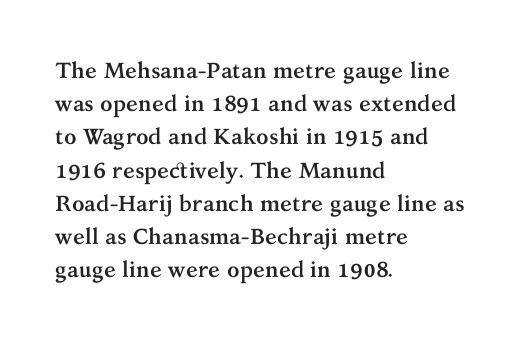
{"italic": "no", "bold": "yes", "underline": "no", "align": "left", "line_spacing": "normal", "line_spacing_ratio": 1.51, "letter_spacing": "normal", "letter_spacing_em": 0.0, "glyph_px": 22}
